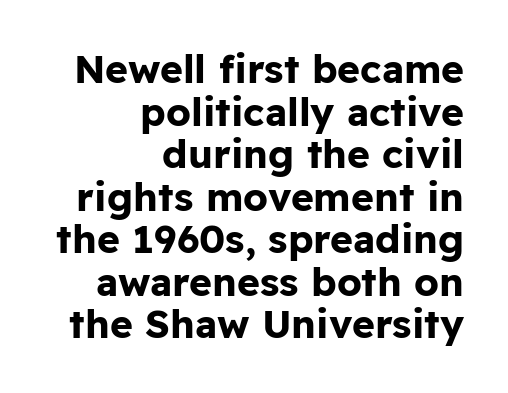
The image shows 39 px bold sans-serif type, upright; set right-aligned, tight line spacing (1.09x), normal letter spacing, not underlined; low stroke contrast and a medium x-height.
